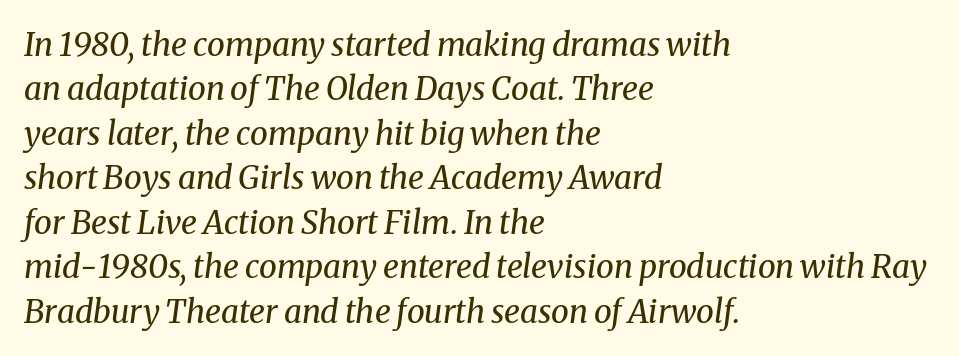
The image shows 32 px regular-weight serif type, italic (leaning right); set left-aligned, normal line spacing (1.39x), normal letter spacing, not underlined; medium stroke contrast and a medium x-height.
